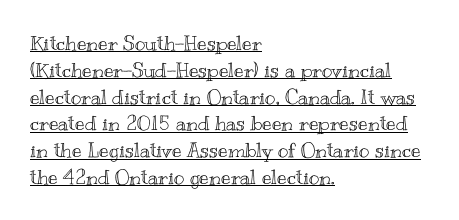
{"italic": "no", "underline": "yes", "align": "left", "line_spacing": "normal", "line_spacing_ratio": 1.34, "letter_spacing": "normal", "letter_spacing_em": 0.0, "glyph_px": 20}
